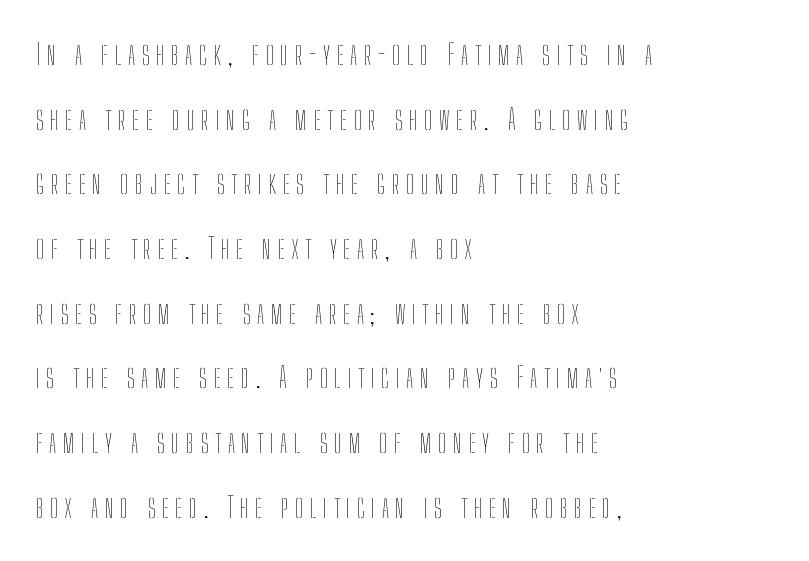
{"italic": "no", "bold": "no", "weight": "thin", "width": "condensed", "stroke_contrast": "low", "x_height": "medium", "monospaced": "no", "underline": "no", "align": "left", "line_spacing": "loose", "line_spacing_ratio": 2.23, "letter_spacing": "wide", "letter_spacing_em": 0.23, "glyph_px": 29}
